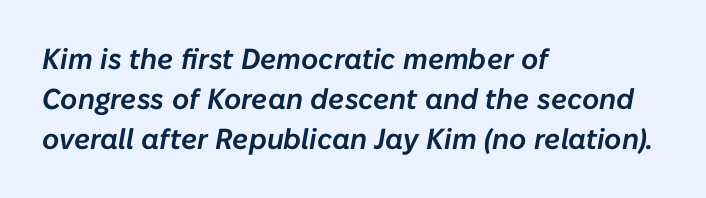
{"italic": "yes", "lean": "right", "slant_degrees": 10, "width": "normal", "stroke_contrast": "low", "x_height": "medium", "monospaced": "no", "underline": "no", "align": "left", "line_spacing": "normal", "line_spacing_ratio": 1.38, "letter_spacing": "normal", "letter_spacing_em": 0.0, "glyph_px": 29}
